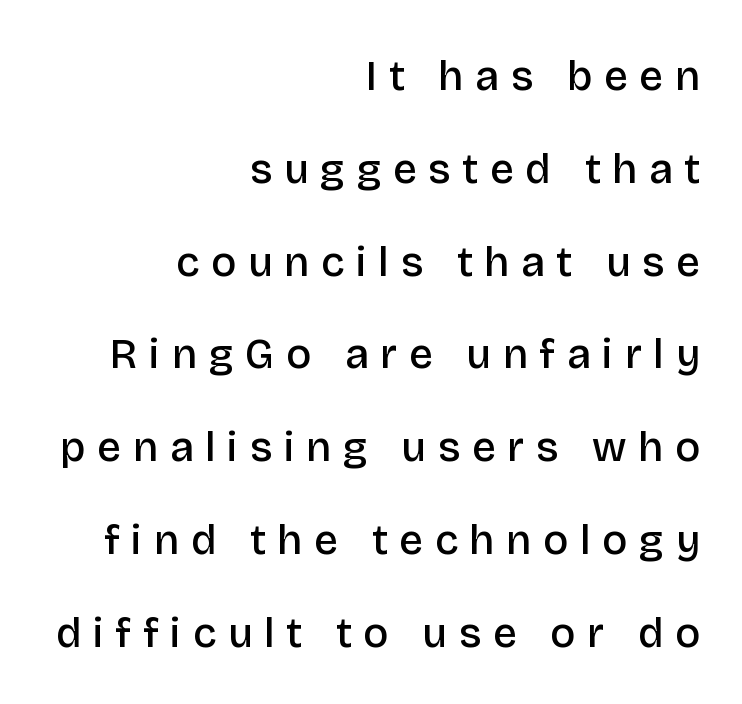
Q: Is the text bold? A: Semi-bold.
Q: Is the text italic (slanted)? A: No, it is upright.
Q: Is the typeface a serif or a sans-serif typeface? A: Sans-serif.
Q: Is the text underlined? A: No.
Q: How is the paragraph aligned? A: Right-aligned.
Q: Is the spacing between letters normal or unusually wide? A: Unusually wide.
Q: Is the spacing between lines tight, normal or loose? A: Loose.
Q: Width (condensed, normal, or wide)? A: Normal.
Q: Stroke contrast? A: Low.
Q: x-height? A: Large.
Q: Monospaced? A: No.
